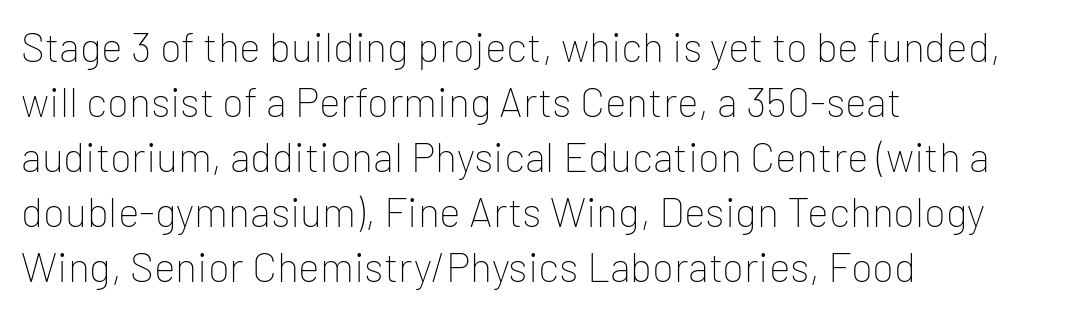
Teacher's note: observe the even left margin — that is flush-left alignment. Is this a fixed-width face? No — the glyphs have proportional, varying widths. Honestly, there is no underline to notice here at all. The font is comparable to plain body text, perhaps lighter.
